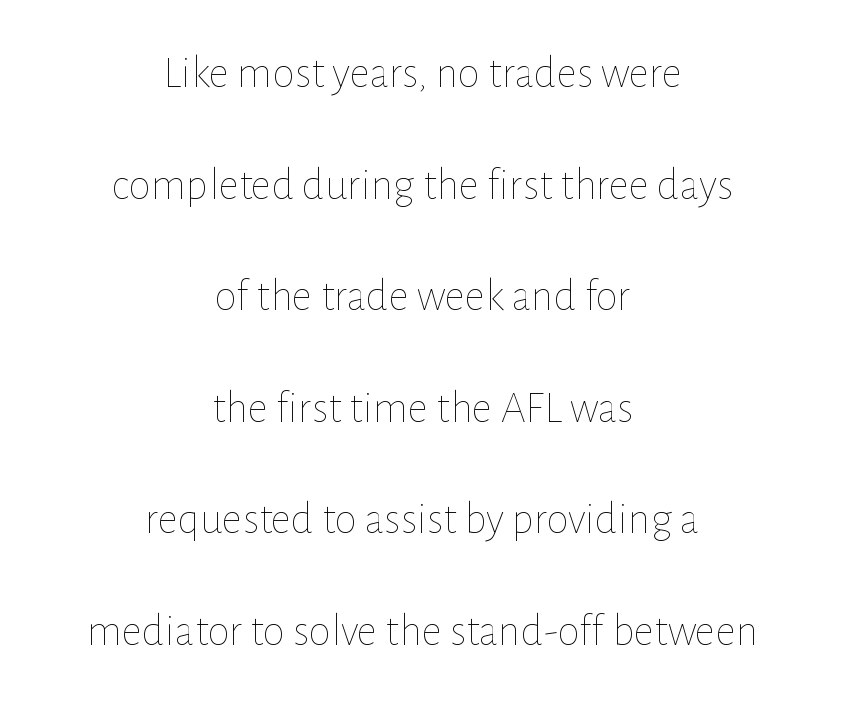
The image shows 45 px thin type, upright; set centered, loose line spacing (2.48x), normal letter spacing, not underlined; low stroke contrast and a medium x-height.
